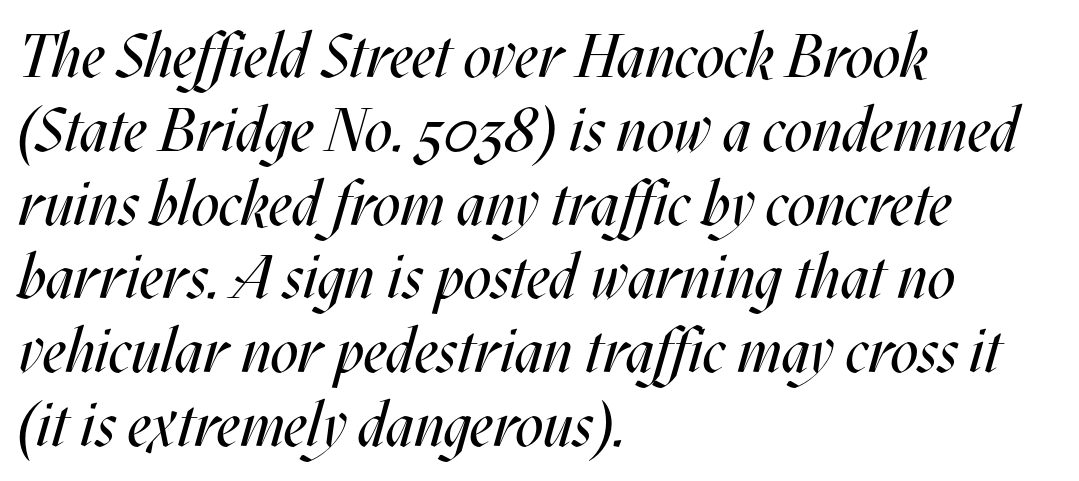
{"italic": "yes", "lean": "right", "slant_degrees": 17, "bold": "no", "weight": "regular", "width": "condensed", "stroke_contrast": "medium", "x_height": "large", "monospaced": "no", "underline": "no", "align": "left", "line_spacing_ratio": 1.21, "letter_spacing": "normal", "letter_spacing_em": 0.0, "glyph_px": 61}
